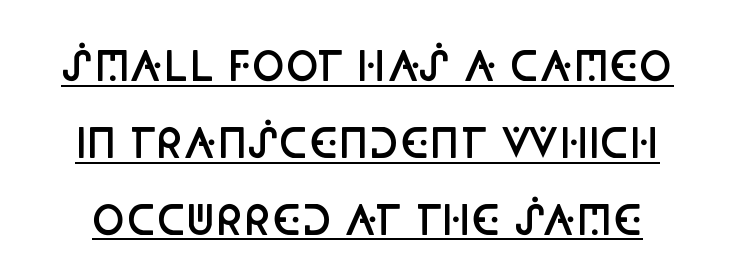
The image shows 40 px semibold, condensed sans-serif type, upright; set loose line spacing (1.92x), normal letter spacing, underlined; low stroke contrast and a large x-height.
